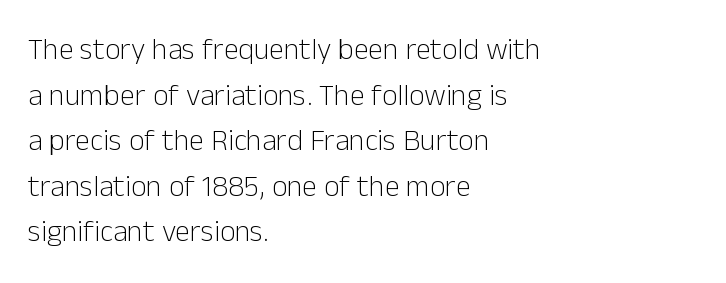
Q: Is the text bold? A: No.
Q: Is the text italic (slanted)? A: No, it is upright.
Q: Is the typeface a serif or a sans-serif typeface? A: Sans-serif.
Q: Is the text underlined? A: No.
Q: How is the paragraph aligned? A: Left-aligned.
Q: Is the spacing between letters normal or unusually wide? A: Normal.
Q: Is the spacing between lines tight, normal or loose? A: Normal.
Q: Width (condensed, normal, or wide)? A: Normal.
Q: Stroke contrast? A: Low.
Q: x-height? A: Medium.
Q: Monospaced? A: No.
